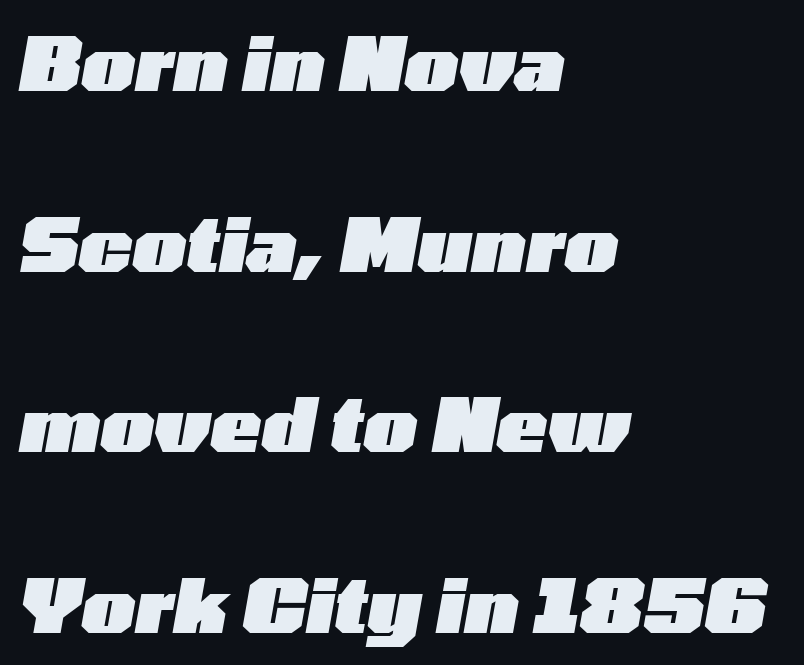
There is no visible air inserted between adjacent glyphs. Leading is clearly above the norm, producing a sparse column. The rendering anchors every line to the left-hand side. Think of a printed novel: that variable character pitch is what you see here.
